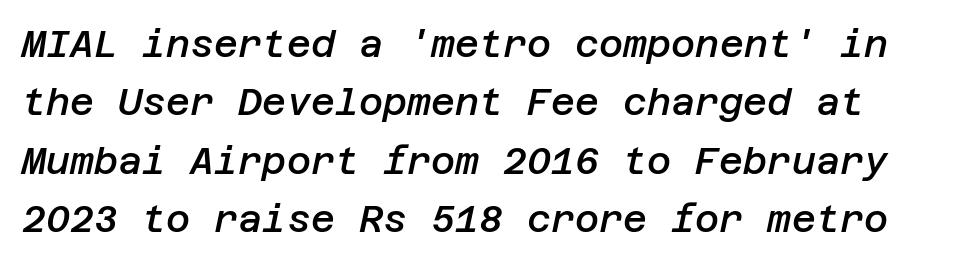
The image shows 37 px semibold type, italic (leaning right); set normal line spacing (1.58x), normal letter spacing, not underlined; low stroke contrast and a large x-height.
